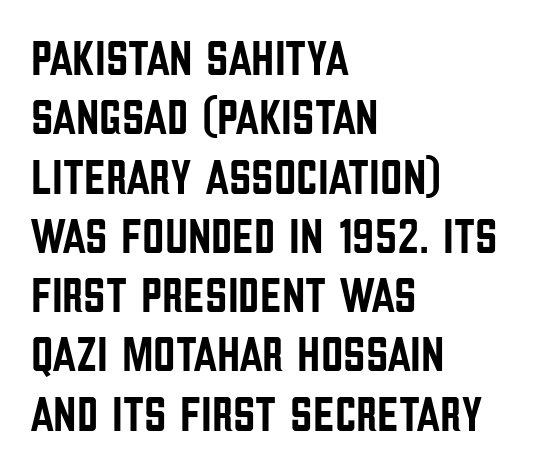
The image shows 49 px condensed sans-serif type, upright; set left-aligned, line spacing 1.21x, normal letter spacing, not underlined; low stroke contrast and a large x-height.
